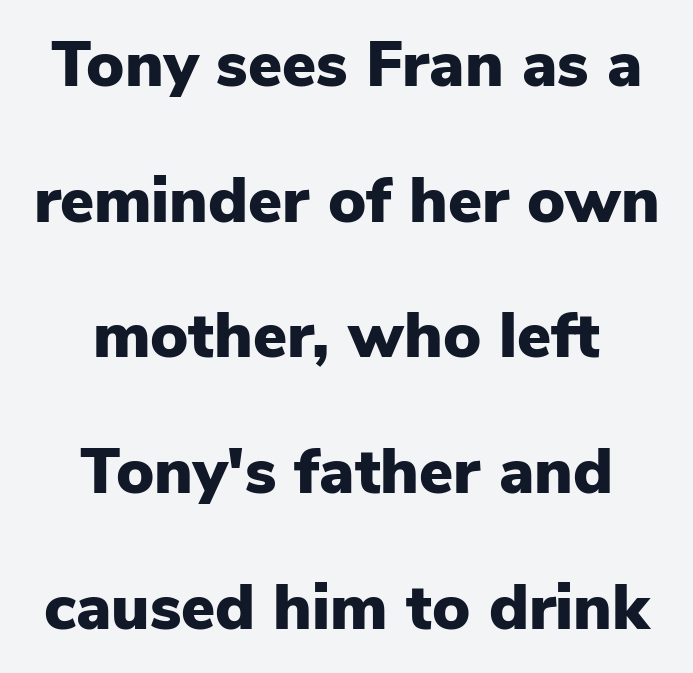
Q: Is the text bold? A: Yes.
Q: Is the text italic (slanted)? A: No, it is upright.
Q: Is the typeface a serif or a sans-serif typeface? A: Sans-serif.
Q: Is the text underlined? A: No.
Q: How is the paragraph aligned? A: Centered.
Q: Is the spacing between letters normal or unusually wide? A: Normal.
Q: Is the spacing between lines tight, normal or loose? A: Loose.
Q: Width (condensed, normal, or wide)? A: Normal.
Q: Stroke contrast? A: Low.
Q: x-height? A: Medium.
Q: Monospaced? A: No.
